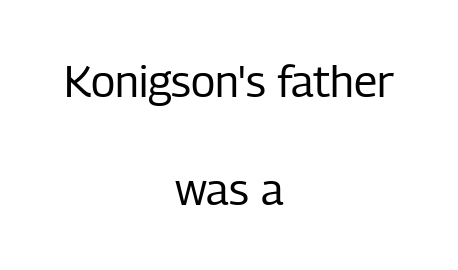
Stroke terminals: plain, sans-serif. Descenders hang freely into open space. Casual observation: everything's sitting right in the middle. The passage shown stacks its lines with a broad gap. Looks like regular typesetting: each glyph gets only the width it needs. Is this a heavy cut? Hardly; it is regular or lighter.
